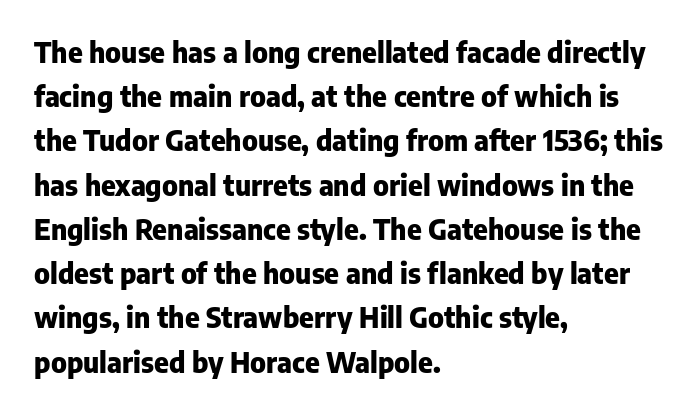
Characters follow at the spacing the type designer built in. Successive baselines arrive at the customary interval. These lines are rendered in a variable-pitch font. A student would call this left alignment; a typographer would say flush left, rag right. Clear beneath every line of the passage. The face used here is a sans, in the tradition of grotesques and geometrics.
